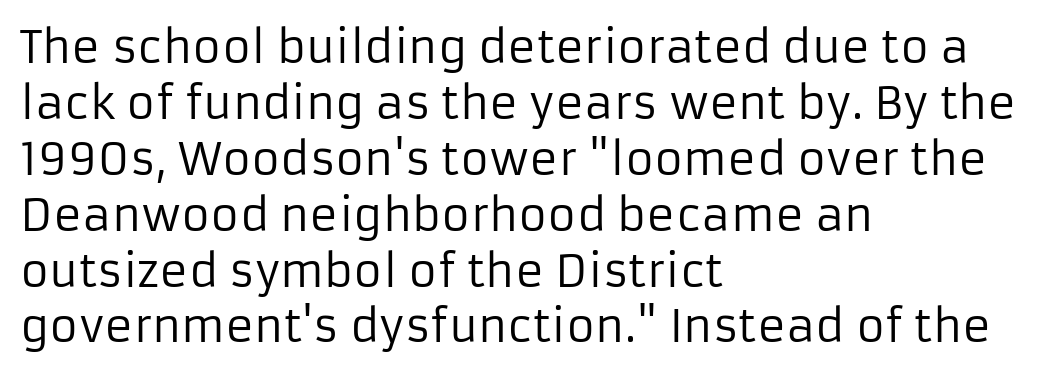
{"serif": "no", "italic": "no", "bold": "no", "weight": "regular", "width": "normal", "stroke_contrast": "low", "x_height": "medium", "monospaced": "no", "underline": "no", "align": "left", "line_spacing": "normal", "line_spacing_ratio": 1.27, "letter_spacing": "normal", "letter_spacing_em": 0.0, "glyph_px": 44}
